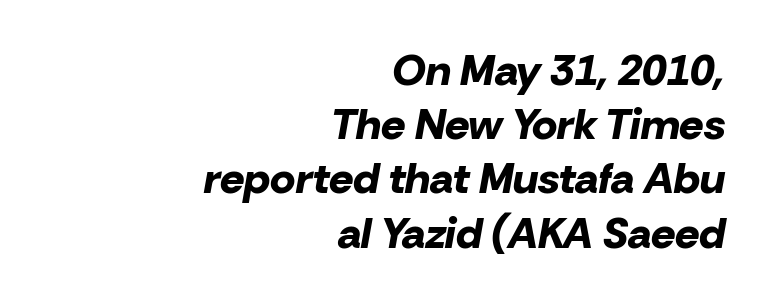
{"italic": "yes", "lean": "right", "slant_degrees": 10, "bold": "yes", "weight": "bold", "width": "normal", "stroke_contrast": "low", "x_height": "medium", "monospaced": "no", "underline": "no", "align": "right", "line_spacing": "normal", "line_spacing_ratio": 1.26, "letter_spacing": "normal", "letter_spacing_em": 0.0, "glyph_px": 43}
